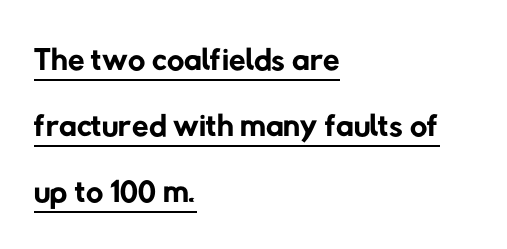
To sum up the face: it is a sans, with no serifs. The words here are underlined. Vertically, the passage feels balanced, rows spaced as you'd expect. Stroke thickness stays within the range of a standard reading face or lighter.
